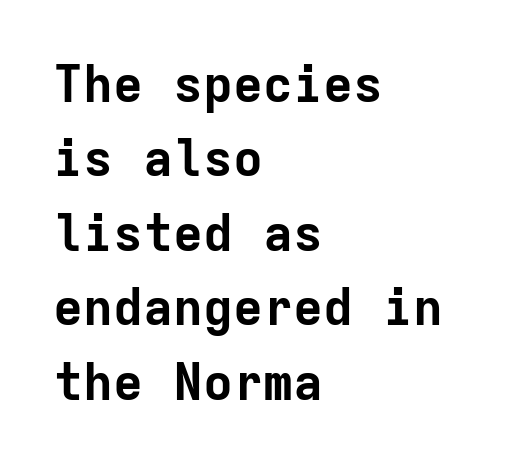
Q: Is the text bold? A: Yes.
Q: Is the text italic (slanted)? A: No, it is upright.
Q: Is the typeface a serif or a sans-serif typeface? A: Sans-serif.
Q: Is the text underlined? A: No.
Q: How is the paragraph aligned? A: Left-aligned.
Q: Is the spacing between letters normal or unusually wide? A: Normal.
Q: Is the spacing between lines tight, normal or loose? A: Normal.
Q: Width (condensed, normal, or wide)? A: Normal.
Q: Stroke contrast? A: Low.
Q: x-height? A: Medium.
Q: Monospaced? A: Yes.
